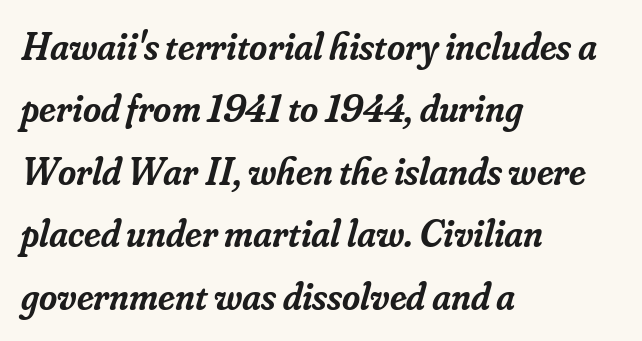
Baseline-to-baseline distance is the conventional proportion of letter height. The face used here is proportionally spaced, like ordinary book or web type. Unmarked baselines from the first word to the last. The rendering shows small feet on the letterforms — a serif design.
